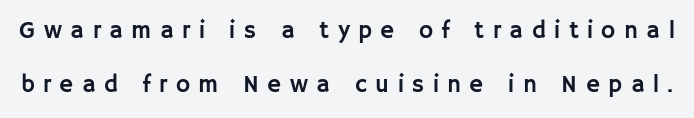
Q: Is the text italic (slanted)? A: No, it is upright.
Q: Is the text underlined? A: No.
Q: Is the spacing between letters normal or unusually wide? A: Unusually wide.
Q: Is the spacing between lines tight, normal or loose? A: Loose.
